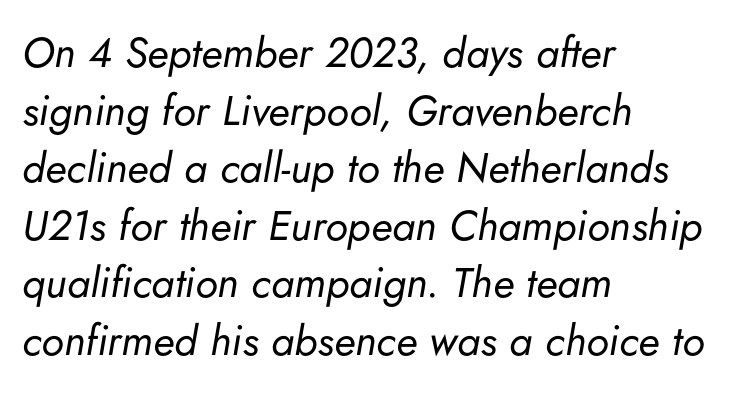
The image shows 42 px regular-weight type, italic (leaning right); set left-aligned, normal line spacing (1.37x), normal letter spacing, not underlined; low stroke contrast and a small x-height.
